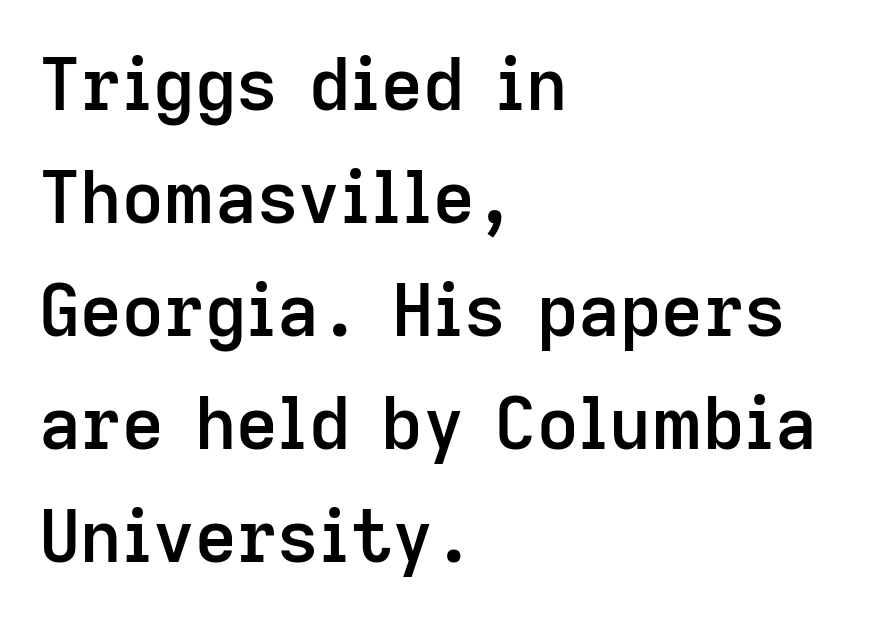
Note the varied advance widths — an 'i' is clearly narrower than an 'm'. Line spacing here is normal. Nothing unusual about the tracking: characters are spaced as the font intends. Check where the strokes stop: nothing finishes them off — pure sans. Strokes here are thickened, but only to semibold level.
